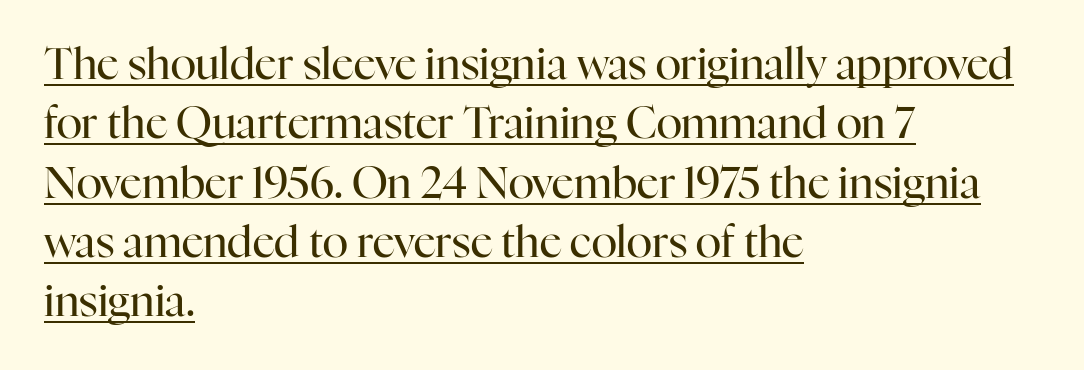
The image shows 43 px regular-weight serif type, upright; set left-aligned, normal line spacing (1.38x), normal letter spacing, underlined; high stroke contrast and a medium x-height.
